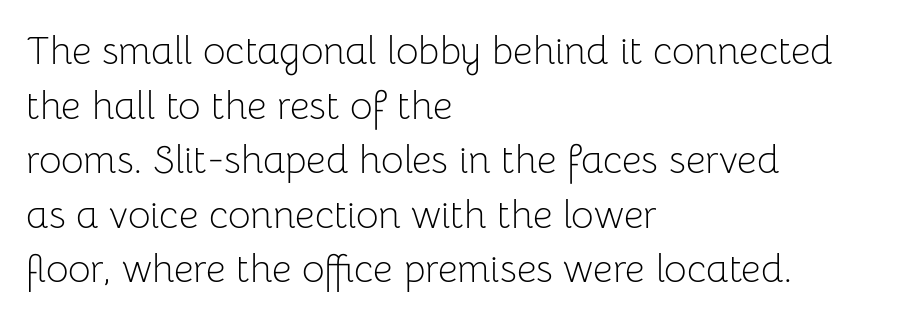
Q: Is the text bold? A: No.
Q: Is the text italic (slanted)? A: No, it is upright.
Q: Is the typeface a serif or a sans-serif typeface? A: Sans-serif.
Q: Is the text underlined? A: No.
Q: How is the paragraph aligned? A: Left-aligned.
Q: Is the spacing between letters normal or unusually wide? A: Normal.
Q: Is the spacing between lines tight, normal or loose? A: Normal.
Q: Width (condensed, normal, or wide)? A: Normal.
Q: Stroke contrast? A: Low.
Q: x-height? A: Medium.
Q: Monospaced? A: No.
